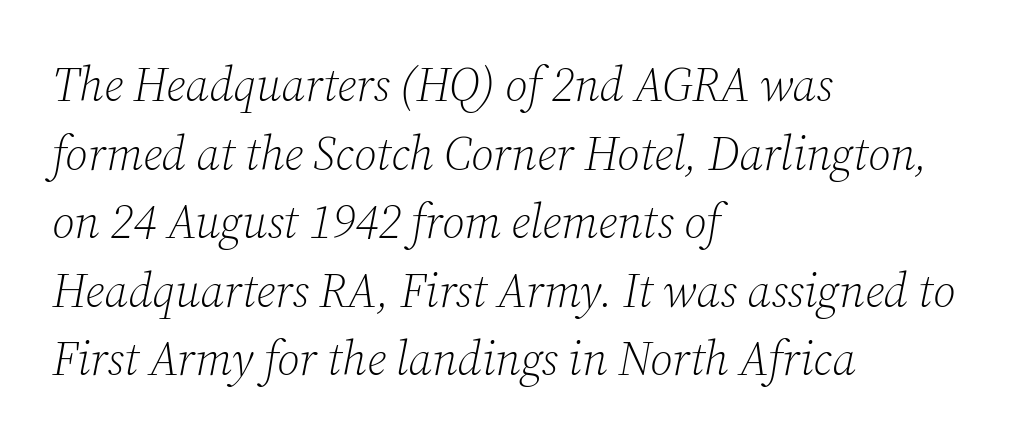
Alignment: flush left. This sample uses an oblique cut, with every glyph tilted off the vertical. These lines are composed in type with serifs. No heavy texture on the line: the type isn't bold. This sample has the flowing, uneven cadence of proportional lettering.
